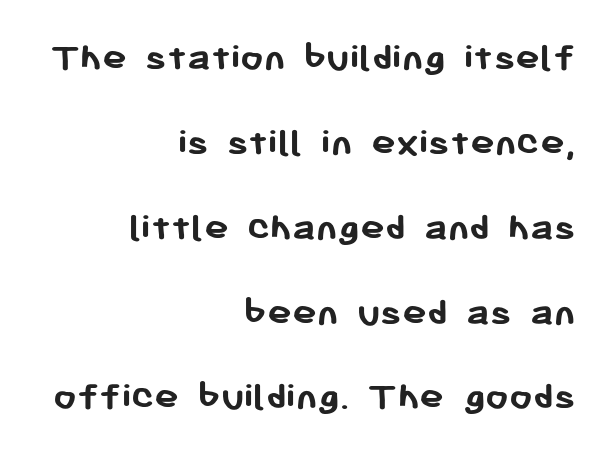
Q: Is the text bold? A: Yes.
Q: Is the text italic (slanted)? A: No, it is upright.
Q: Is the typeface a serif or a sans-serif typeface? A: Sans-serif.
Q: Is the text underlined? A: No.
Q: How is the paragraph aligned? A: Right-aligned.
Q: Is the spacing between letters normal or unusually wide? A: Normal.
Q: Is the spacing between lines tight, normal or loose? A: Loose.
Q: Width (condensed, normal, or wide)? A: Normal.
Q: Stroke contrast? A: Low.
Q: x-height? A: Medium.
Q: Monospaced? A: No.
